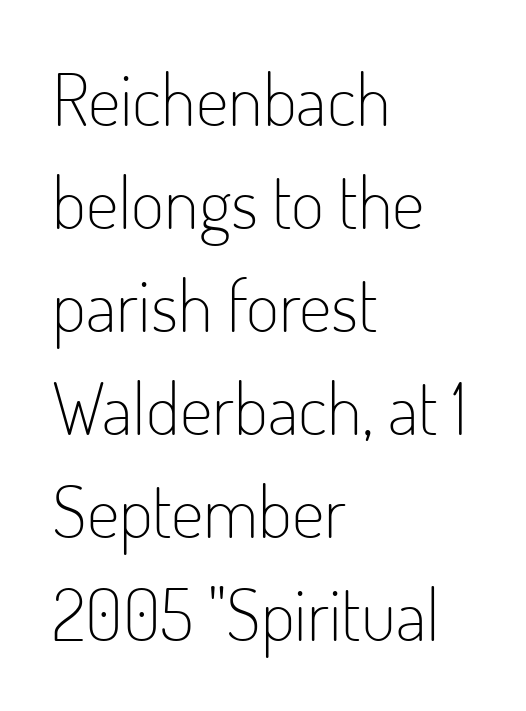
Each letter keeps its own natural width here, so spacing adapts to shape. Descender tails drop into unmarked territory. Style check: upright. You can tell from the bare stems that sans-serif type was used.
